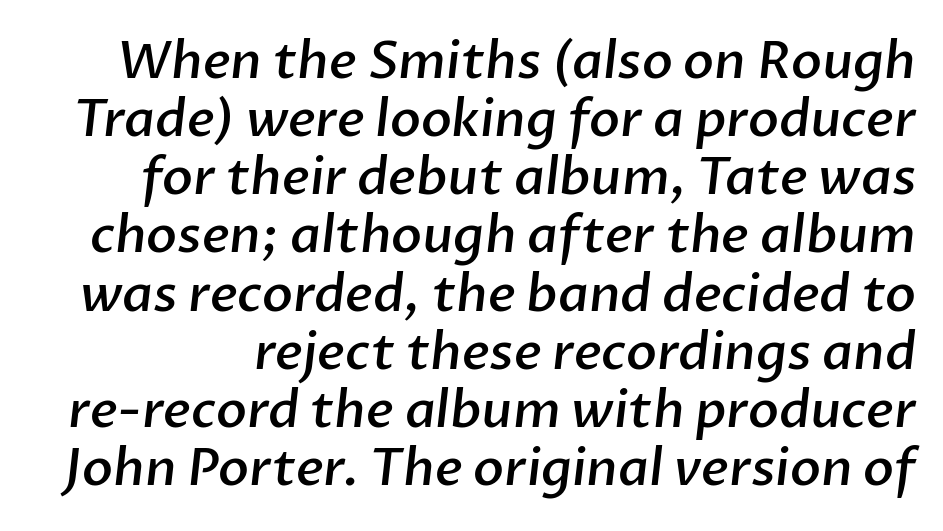
Proportional: the letters do not fall into vertical columns. Quick note: underline off. A semibold gives these letters moderate extra thickness, short of bold. In terms of letterform style, serifs are entirely absent. Honestly, the letter spacing is just normal — you wouldn't notice it. Successive baselines arrive quickly, one right under another.
